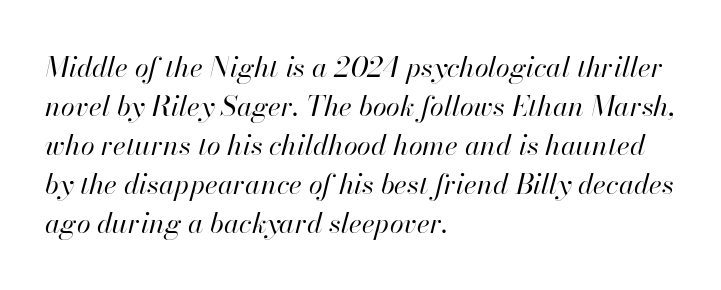
The image shows 28 px regular-weight type, italic (leaning right); set left-aligned, normal line spacing (1.39x), normal letter spacing, not underlined; high stroke contrast and a small x-height.
